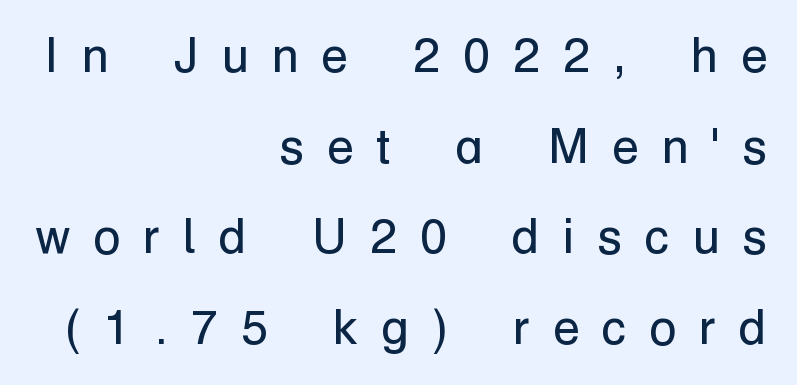
Q: Is the text bold? A: No.
Q: Is the text italic (slanted)? A: No, it is upright.
Q: Is the typeface a serif or a sans-serif typeface? A: Sans-serif.
Q: Is the text underlined? A: No.
Q: How is the paragraph aligned? A: Right-aligned.
Q: Is the spacing between letters normal or unusually wide? A: Unusually wide.
Q: Width (condensed, normal, or wide)? A: Normal.
Q: Stroke contrast? A: Low.
Q: x-height? A: Medium.
Q: Monospaced? A: No.
